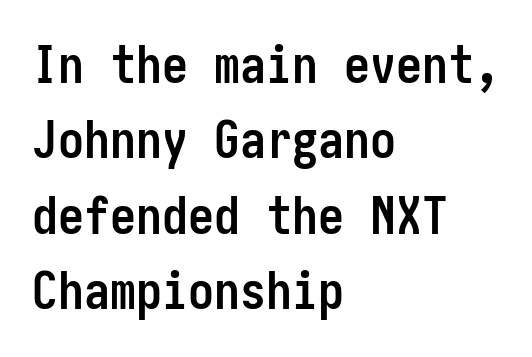
The image shows 52 px semibold, condensed sans-serif type, upright; set left-aligned, normal line spacing (1.45x), normal letter spacing, not underlined; low stroke contrast and a medium x-height.
